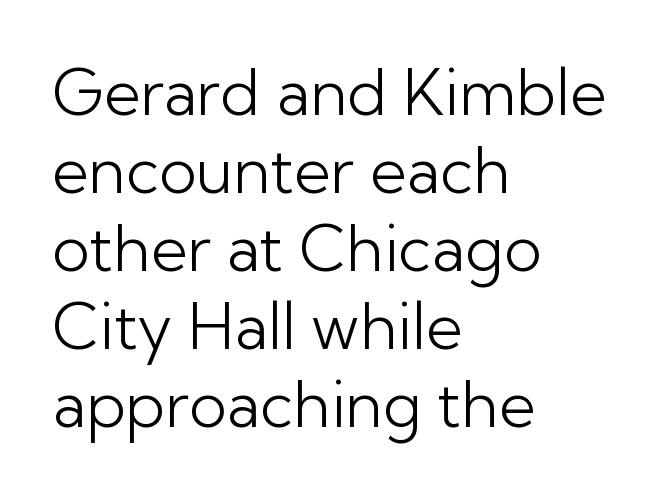
Check the space under the baseline: it is left empty. A typesetter would call this proportional, since set widths differ per character. The compositor pushed each line to the left boundary. The specimen reads as upright at a glance.
